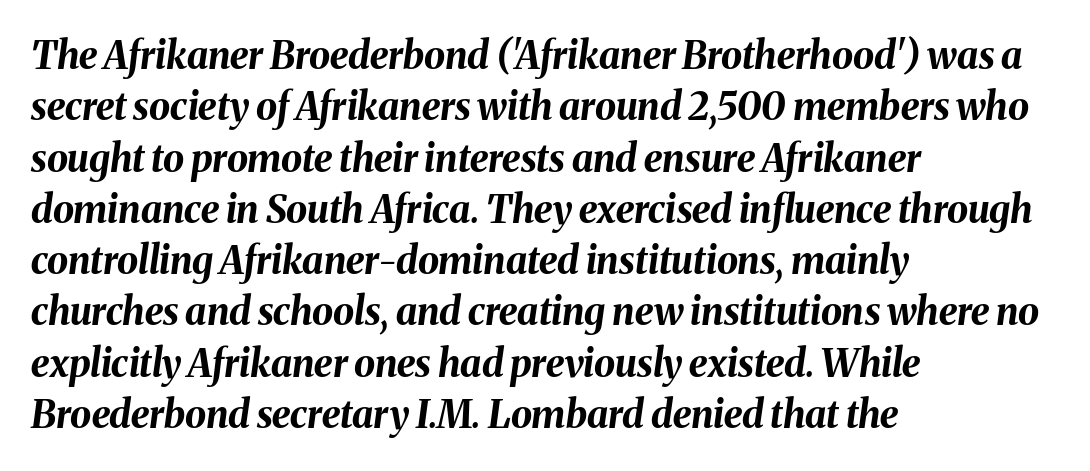
{"italic": "yes", "lean": "right", "slant_degrees": 8, "bold": "yes", "weight": "bold", "width": "normal", "stroke_contrast": "medium", "x_height": "medium", "monospaced": "no", "underline": "no", "align": "left", "line_spacing": "normal", "line_spacing_ratio": 1.35, "letter_spacing": "normal", "letter_spacing_em": 0.0, "glyph_px": 38}
